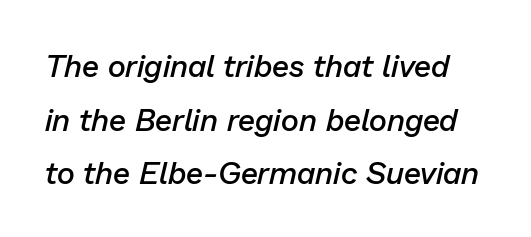
{"italic": "yes", "lean": "right", "slant_degrees": 13, "bold": "semi", "weight": "semibold", "width": "normal", "stroke_contrast": "low", "x_height": "medium", "monospaced": "no", "underline": "no", "line_spacing_ratio": 1.73, "letter_spacing": "normal", "letter_spacing_em": 0.0, "glyph_px": 31}
